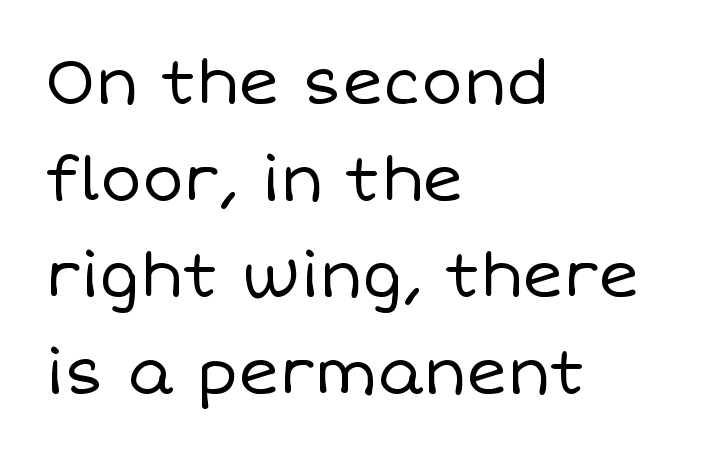
The image shows 62 px regular-weight type, upright; set left-aligned, normal line spacing (1.56x), normal letter spacing, not underlined; low stroke contrast and a large x-height.
